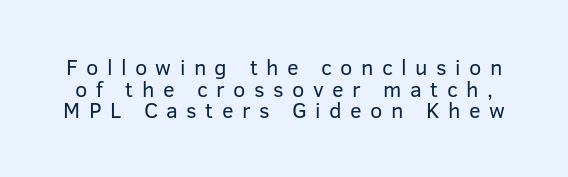
The image shows 22 px text type, upright; set tight line spacing (0.98x), unusually wide letter spacing (+0.38 em), not underlined.
